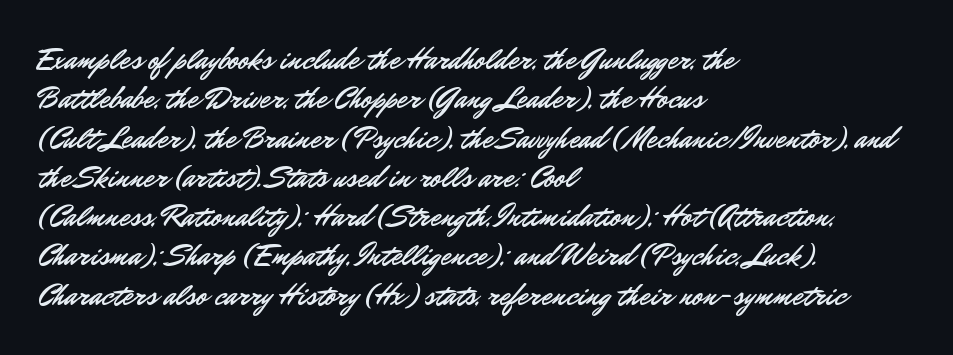
The image shows 30 px sans-serif type; set left-aligned, normal line spacing (1.31x), normal letter spacing, not underlined; low stroke contrast and a small x-height.
